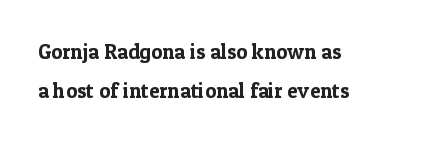
Does extra space separate the letters? No, they use regular spacing. Each row of text sits above clean, open space. Alignment: flush left. The lettering stays uniformly vertical, giving the passage a roman look.
